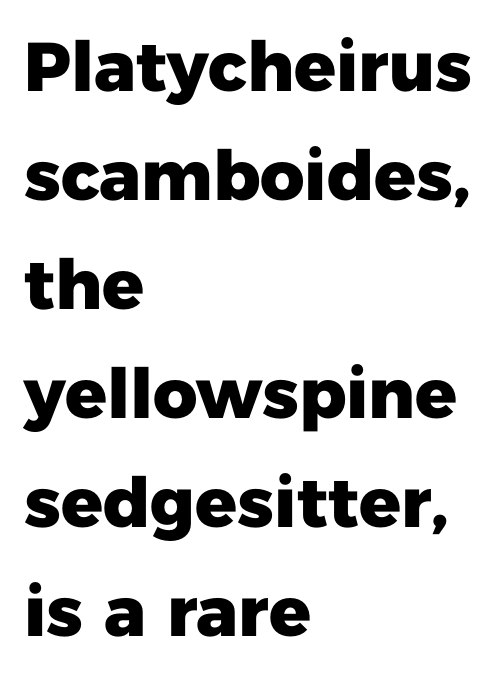
The image shows 69 px heavy sans-serif type, upright; set left-aligned, normal line spacing (1.58x), normal letter spacing, not underlined; low stroke contrast and a medium x-height.
